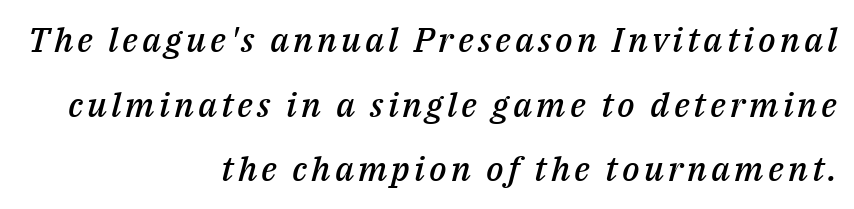
Q: Is the text bold? A: Semi-bold.
Q: Is the text italic (slanted)? A: Yes, it leans right by about 14 degrees.
Q: Is the text underlined? A: No.
Q: How is the paragraph aligned? A: Right-aligned.
Q: Is the spacing between lines tight, normal or loose? A: Loose.
Q: Width (condensed, normal, or wide)? A: Normal.
Q: Stroke contrast? A: Medium.
Q: x-height? A: Medium.
Q: Monospaced? A: No.
